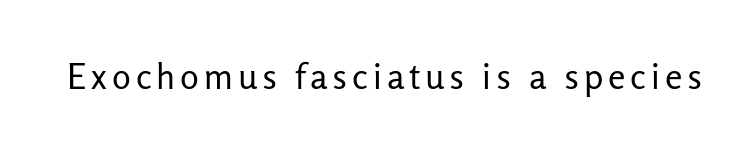
Q: Is the text bold? A: No.
Q: Is the text italic (slanted)? A: No, it is upright.
Q: Is the typeface a serif or a sans-serif typeface? A: Sans-serif.
Q: Is the text underlined? A: No.
Q: Width (condensed, normal, or wide)? A: Normal.
Q: Stroke contrast? A: Low.
Q: x-height? A: Medium.
Q: Monospaced? A: No.
